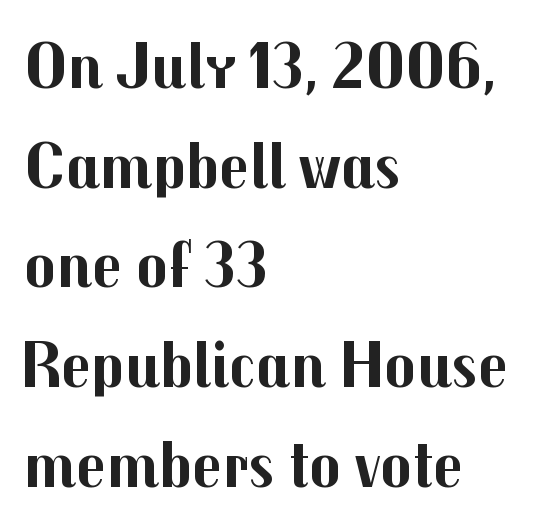
The image shows 66 px bold sans-serif type, upright; set left-aligned, normal line spacing (1.51x), normal letter spacing, not underlined; medium stroke contrast and a medium x-height.
